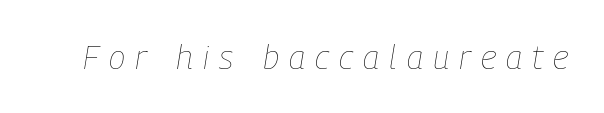
{"italic": "yes", "lean": "right", "slant_degrees": 9, "bold": "no", "weight": "thin", "width": "condensed", "stroke_contrast": "low", "x_height": "medium", "monospaced": "no", "underline": "no", "letter_spacing": "wide", "letter_spacing_em": 0.3, "glyph_px": 34}
